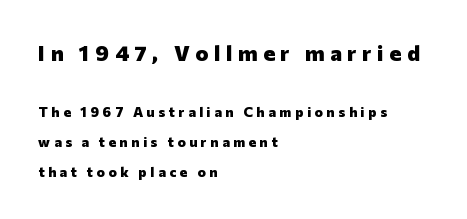
{"italic": "no", "bold": "yes", "underline": "no", "align": "left", "line_spacing": "loose", "line_spacing_ratio": 2.13, "letter_spacing": "wide", "letter_spacing_em": 0.26, "larger_block": "first", "size_ratio": 1.57, "glyph_px": 22}
